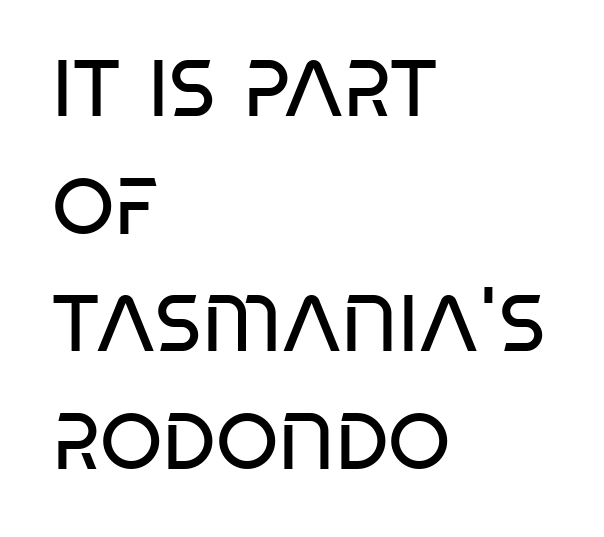
Q: Is the text bold? A: No.
Q: Is the text italic (slanted)? A: No, it is upright.
Q: Is the typeface a serif or a sans-serif typeface? A: Sans-serif.
Q: Is the text underlined? A: No.
Q: How is the paragraph aligned? A: Left-aligned.
Q: Is the spacing between letters normal or unusually wide? A: Normal.
Q: Is the spacing between lines tight, normal or loose? A: Normal.
Q: Width (condensed, normal, or wide)? A: Condensed.
Q: Stroke contrast? A: Low.
Q: x-height? A: Large.
Q: Monospaced? A: No.
